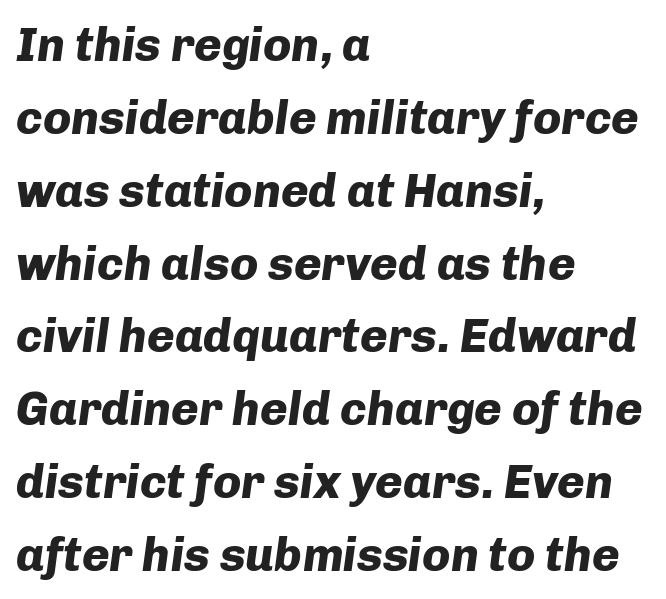
The glyphs are unaccompanied by any horizontal stroke below them. There's an unmistakable incline to the writing here. Looks like regular typesetting: each glyph gets only the width it needs. Left-aligned paragraph, ragged on the right. This sample uses plain, unmodified letter spacing. Horizontal bands of white between lines are of average thickness.
